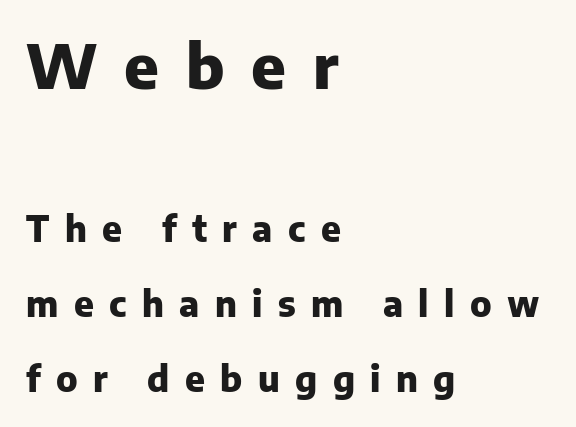
{"serif": "no", "italic": "no", "bold": "yes", "weight": "heavy", "width": "normal", "stroke_contrast": "low", "x_height": "medium", "monospaced": "no", "underline": "no", "align": "left", "line_spacing": "loose", "line_spacing_ratio": 2.14, "letter_spacing": "wide", "letter_spacing_em": 0.44, "larger_block": "first", "size_ratio": 1.74, "glyph_px": 61}
